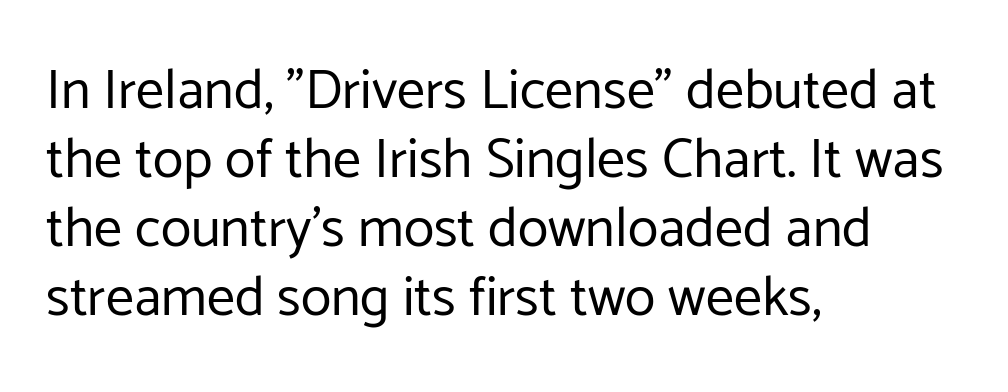
Q: Is the text bold? A: No.
Q: Is the text italic (slanted)? A: No, it is upright.
Q: Is the typeface a serif or a sans-serif typeface? A: Sans-serif.
Q: Is the text underlined? A: No.
Q: How is the paragraph aligned? A: Left-aligned.
Q: Is the spacing between letters normal or unusually wide? A: Normal.
Q: Width (condensed, normal, or wide)? A: Normal.
Q: Stroke contrast? A: Low.
Q: x-height? A: Medium.
Q: Monospaced? A: No.
